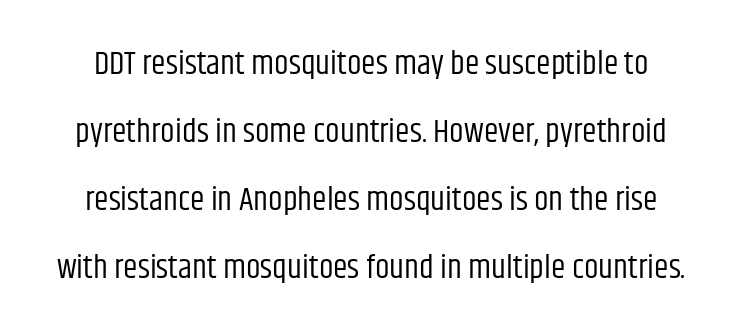
Q: Is the text bold? A: No.
Q: Is the text italic (slanted)? A: No, it is upright.
Q: Is the typeface a serif or a sans-serif typeface? A: Sans-serif.
Q: Is the text underlined? A: No.
Q: Is the spacing between letters normal or unusually wide? A: Normal.
Q: Is the spacing between lines tight, normal or loose? A: Loose.
Q: Width (condensed, normal, or wide)? A: Condensed.
Q: Stroke contrast? A: Low.
Q: x-height? A: Large.
Q: Monospaced? A: No.
